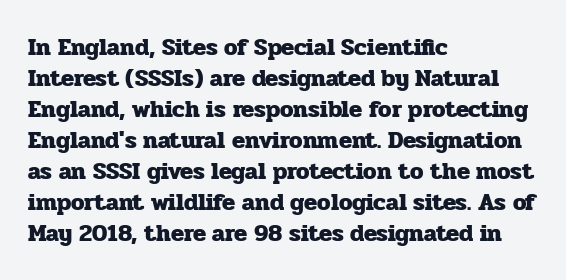
The image shows 24 px bold type, upright; set left-aligned, normal line spacing (1.29x), normal letter spacing, not underlined.
